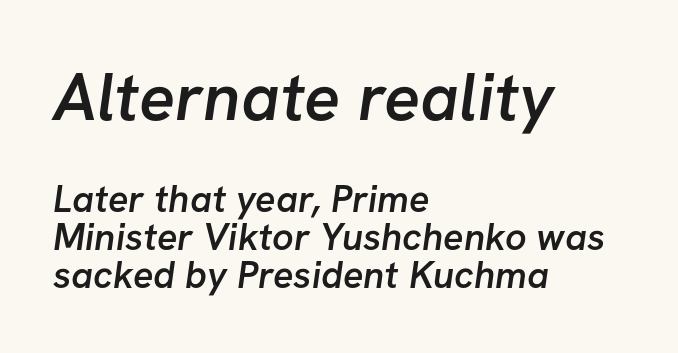
{"serif": "no", "bold": "semi", "weight": "semibold", "width": "normal", "stroke_contrast": "low", "x_height": "medium", "monospaced": "no", "underline": "no", "align": "left", "line_spacing": "tight", "line_spacing_ratio": 1.0, "letter_spacing": "normal", "letter_spacing_em": 0.0, "larger_block": "first", "size_ratio": 1.76, "glyph_px": 67}
